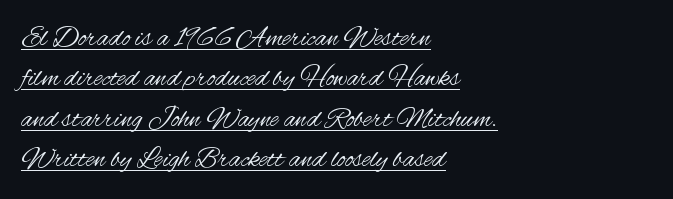
The image shows 28 px regular-weight, condensed sans-serif type; set left-aligned, normal line spacing (1.44x), normal letter spacing, underlined; medium stroke contrast and a small x-height.
